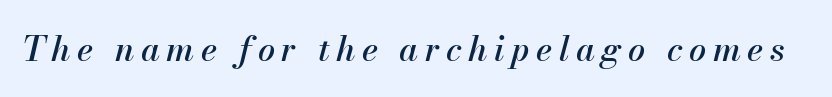
Q: Is the text italic (slanted)? A: Yes, it leans right by about 13 degrees.
Q: Is the text underlined? A: No.
Q: Width (condensed, normal, or wide)? A: Normal.
Q: Stroke contrast? A: Medium.
Q: x-height? A: Small.
Q: Monospaced? A: No.
